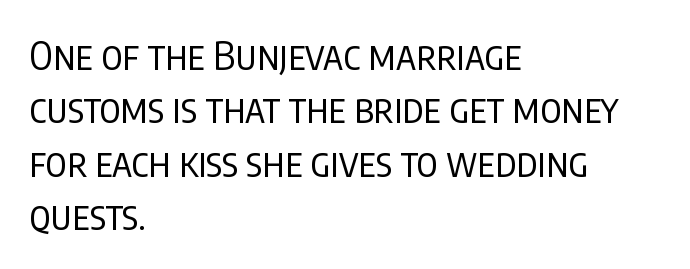
{"serif": "no", "italic": "no", "bold": "no", "weight": "regular", "width": "condensed", "stroke_contrast": "low", "x_height": "large", "monospaced": "no", "underline": "no", "align": "left", "line_spacing": "normal", "line_spacing_ratio": 1.37, "letter_spacing": "normal", "letter_spacing_em": 0.0, "glyph_px": 39}
